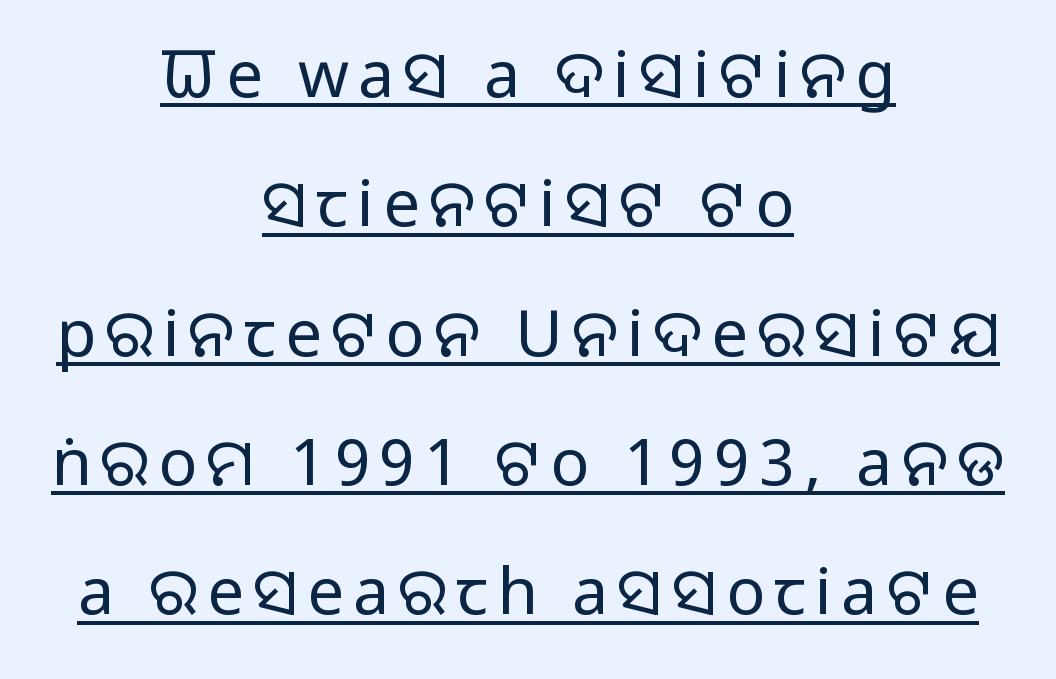
{"serif": "no", "italic": "no", "bold": "no", "weight": "regular", "width": "normal", "stroke_contrast": "low", "x_height": "large", "monospaced": "no", "underline": "yes", "align": "center", "line_spacing": "loose", "line_spacing_ratio": 1.99, "glyph_px": 65}
